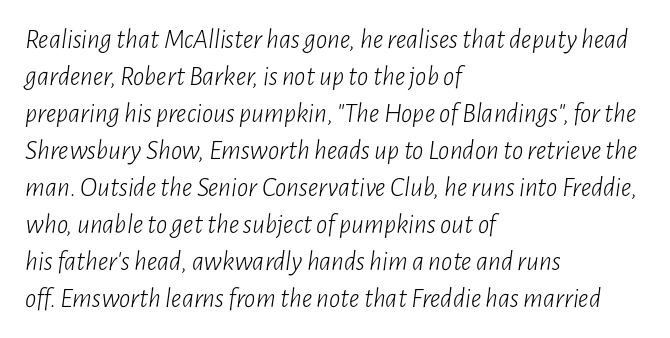
The image shows 28 px light, condensed type, italic (leaning right); set left-aligned, normal line spacing (1.32x), normal letter spacing, not underlined; low stroke contrast and a medium x-height.
